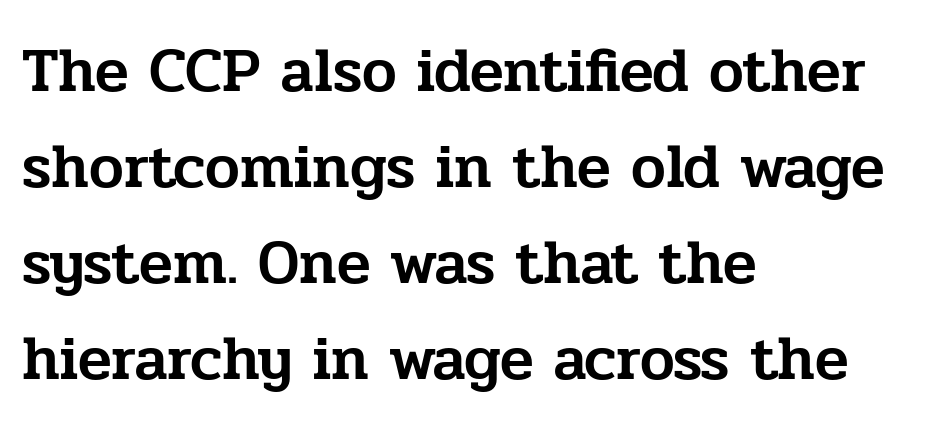
A student would call this left alignment; a typographer would say flush left, rag right. Unmarked baselines from the first word to the last. Do the characters align in a grid? No, the font is proportional. Glyph-to-glyph distance matches everyday printed text.
